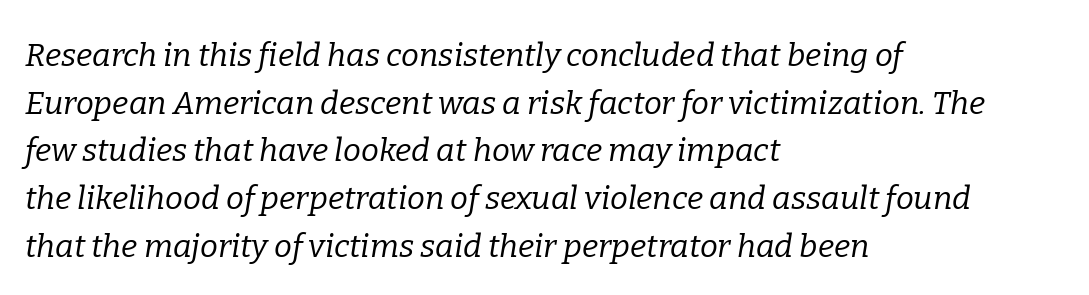
{"serif": "yes", "italic": "yes", "lean": "right", "slant_degrees": 9, "bold": "no", "weight": "regular", "width": "normal", "stroke_contrast": "low", "x_height": "medium", "monospaced": "no", "underline": "no", "align": "left", "line_spacing": "normal", "line_spacing_ratio": 1.49, "letter_spacing": "normal", "letter_spacing_em": 0.0, "glyph_px": 32}
